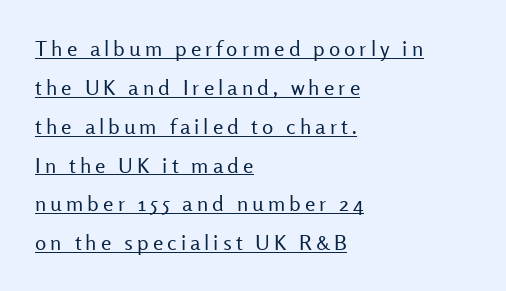
The image shows 21 px text type, upright; set left-aligned, line spacing 1.85x, underlined.
